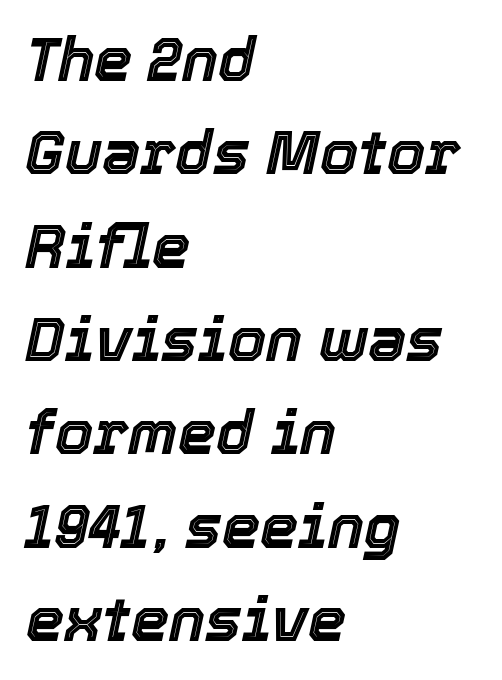
The image shows 61 px text type, italic (leaning right); set left-aligned, normal line spacing (1.53x), normal letter spacing, not underlined; a medium x-height.
